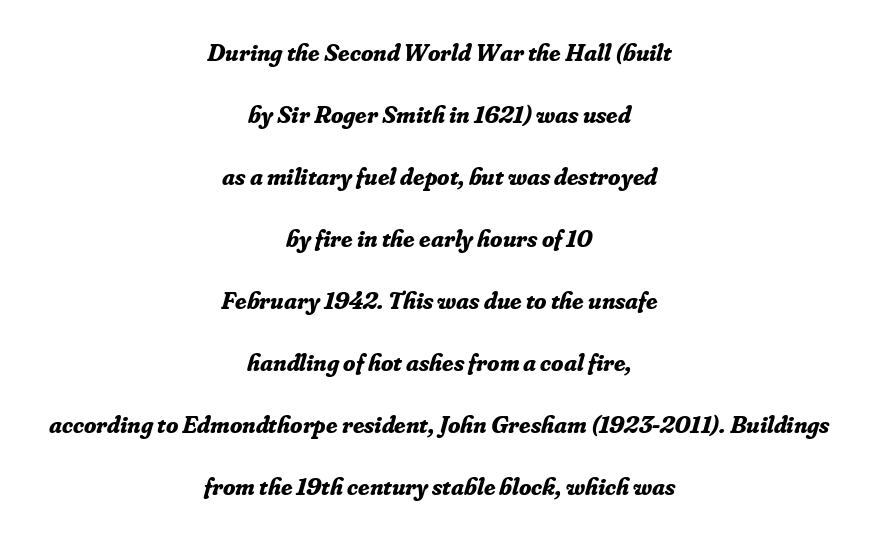
The face used here is rendered with its standard letterfit. Is the type slanted? Yes — the strokes lean at a clear angle. Only glyphs here, with clear space below each row. Airy leading. The text block is weighted toward neither margin, spreading evenly from the middle.
